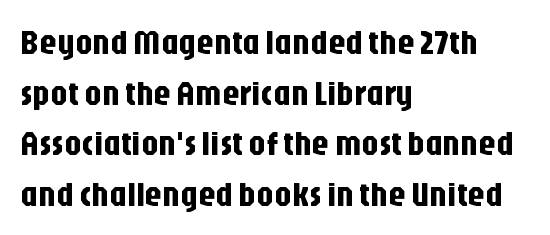
{"serif": "no", "italic": "no", "width": "condensed", "stroke_contrast": "low", "x_height": "large", "monospaced": "no", "underline": "no", "align": "left", "line_spacing": "normal", "line_spacing_ratio": 1.49, "letter_spacing": "normal", "letter_spacing_em": 0.0, "glyph_px": 34}
